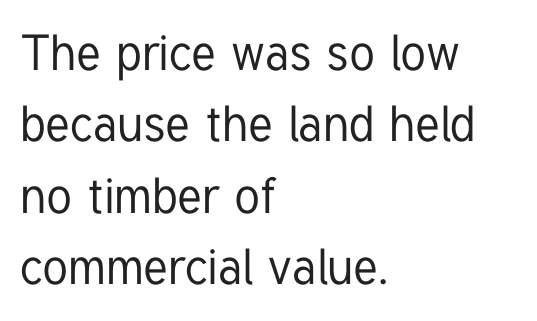
Q: Is the text italic (slanted)? A: No, it is upright.
Q: Is the typeface a serif or a sans-serif typeface? A: Sans-serif.
Q: Is the text underlined? A: No.
Q: How is the paragraph aligned? A: Left-aligned.
Q: Is the spacing between letters normal or unusually wide? A: Normal.
Q: Is the spacing between lines tight, normal or loose? A: Normal.
Q: Width (condensed, normal, or wide)? A: Condensed.
Q: Stroke contrast? A: Low.
Q: x-height? A: Medium.
Q: Monospaced? A: No.
